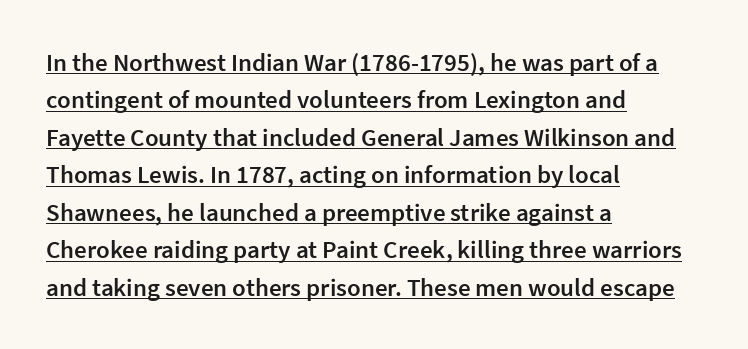
{"italic": "no", "bold": "semi", "underline": "yes", "align": "left", "line_spacing": "normal", "line_spacing_ratio": 1.5, "letter_spacing": "normal", "letter_spacing_em": 0.0, "glyph_px": 25}
